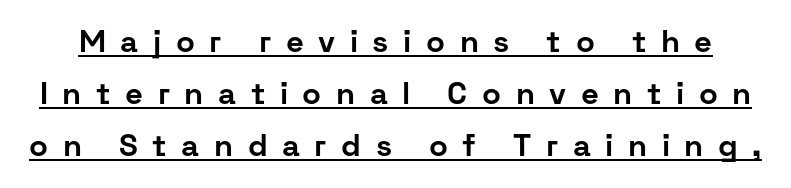
Q: Is the text bold? A: Yes.
Q: Is the text italic (slanted)? A: No, it is upright.
Q: Is the typeface a serif or a sans-serif typeface? A: Sans-serif.
Q: Is the text underlined? A: Yes.
Q: Is the spacing between letters normal or unusually wide? A: Unusually wide.
Q: Is the spacing between lines tight, normal or loose? A: Normal.
Q: Width (condensed, normal, or wide)? A: Normal.
Q: Stroke contrast? A: Low.
Q: x-height? A: Medium.
Q: Monospaced? A: No.
